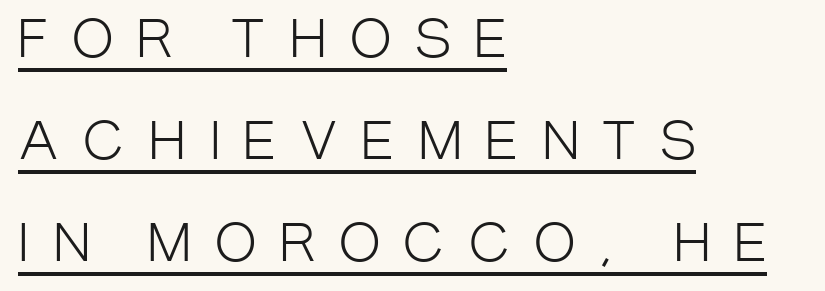
The image shows 50 px light, condensed sans-serif type, upright; set left-aligned, loose line spacing (2.04x), unusually wide letter spacing (+0.48 em), underlined; low stroke contrast and a large x-height.
